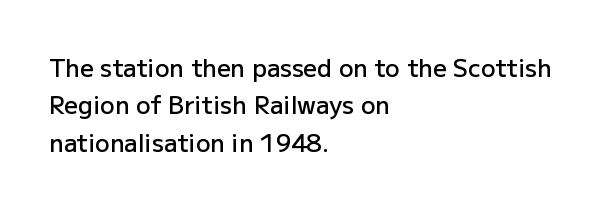
Summary of vertical rhythm: regular, with standard interline spacing. Do the letters lean? They stand straight. The passage is arranged the way most books set body copy — flush left. Bare-footed words on every line. The gaps between neighbouring characters are ordinary and unremarkable.
